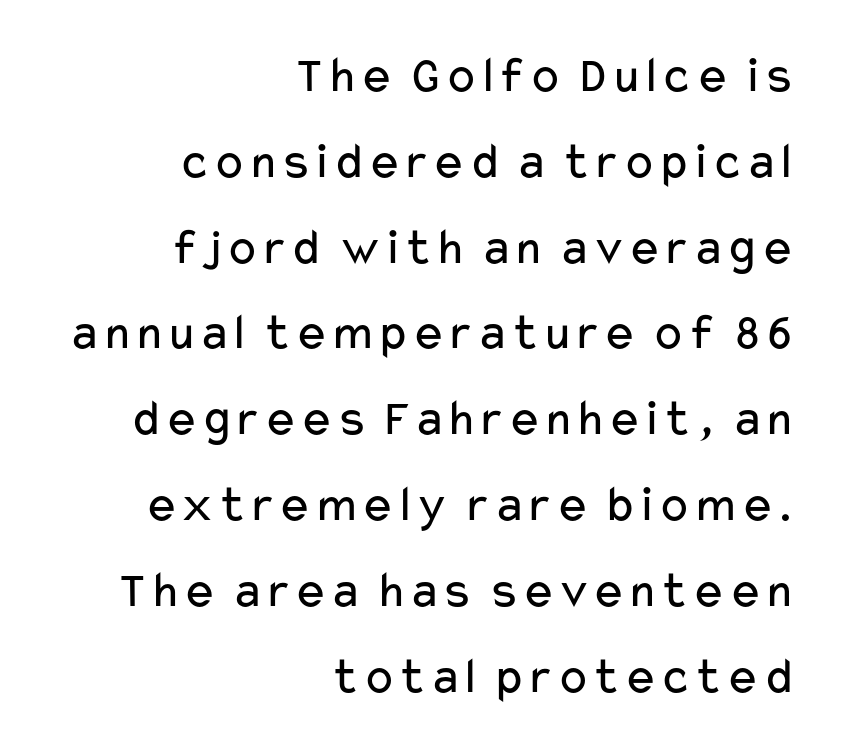
Q: Is the text bold? A: No.
Q: Is the text italic (slanted)? A: No, it is upright.
Q: Is the typeface a serif or a sans-serif typeface? A: Sans-serif.
Q: Is the text underlined? A: No.
Q: How is the paragraph aligned? A: Right-aligned.
Q: Is the spacing between letters normal or unusually wide? A: Normal.
Q: Is the spacing between lines tight, normal or loose? A: Normal.
Q: Width (condensed, normal, or wide)? A: Wide.
Q: Stroke contrast? A: Low.
Q: x-height? A: Medium.
Q: Monospaced? A: No.
